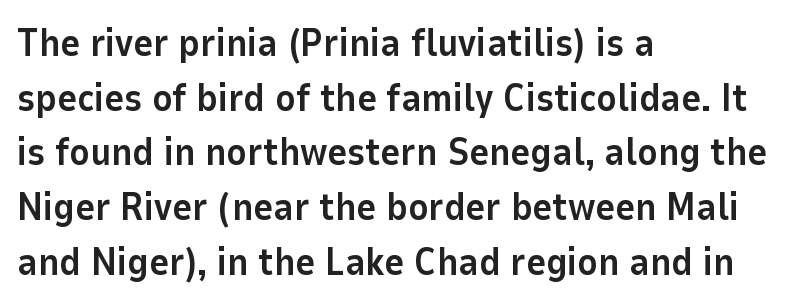
The image shows 38 px bold sans-serif type, upright; set left-aligned, normal line spacing (1.44x), normal letter spacing, not underlined; low stroke contrast and a medium x-height.
